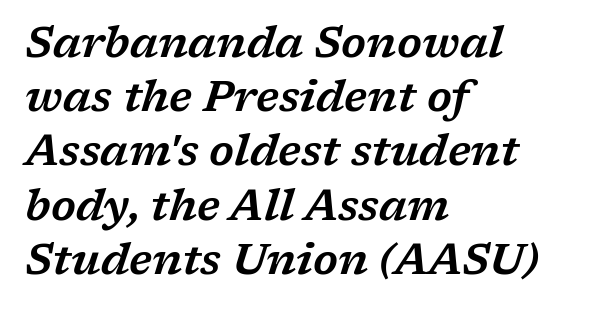
Is this a fixed-width face? No — the glyphs have proportional, varying widths. The string is rendered with underlining switched off. The rendering anchors every line to the left-hand side. Italic: yes, the glyphs are oblique. Each word holds together tightly as a unit, with standard inter-letter gaps. Evenly set lines give the paragraph a standard silhouette.
